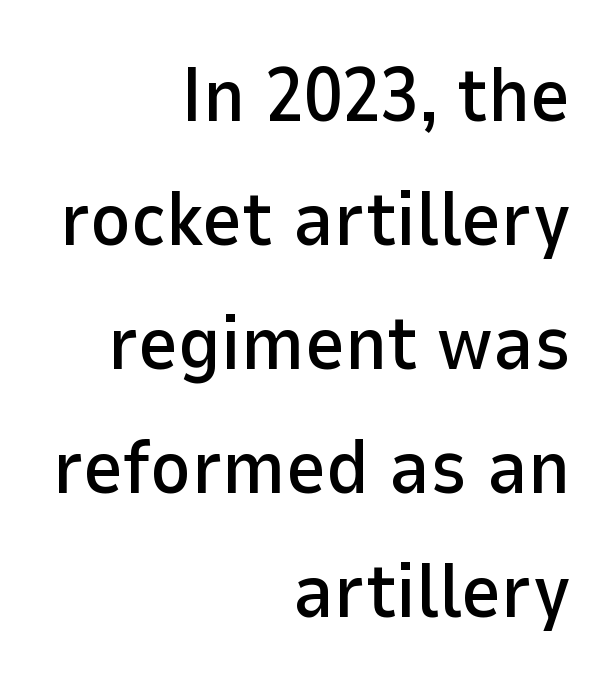
The image shows 77 px sans-serif type, upright; set right-aligned, normal line spacing (1.61x), normal letter spacing, not underlined; low stroke contrast and a medium x-height.
